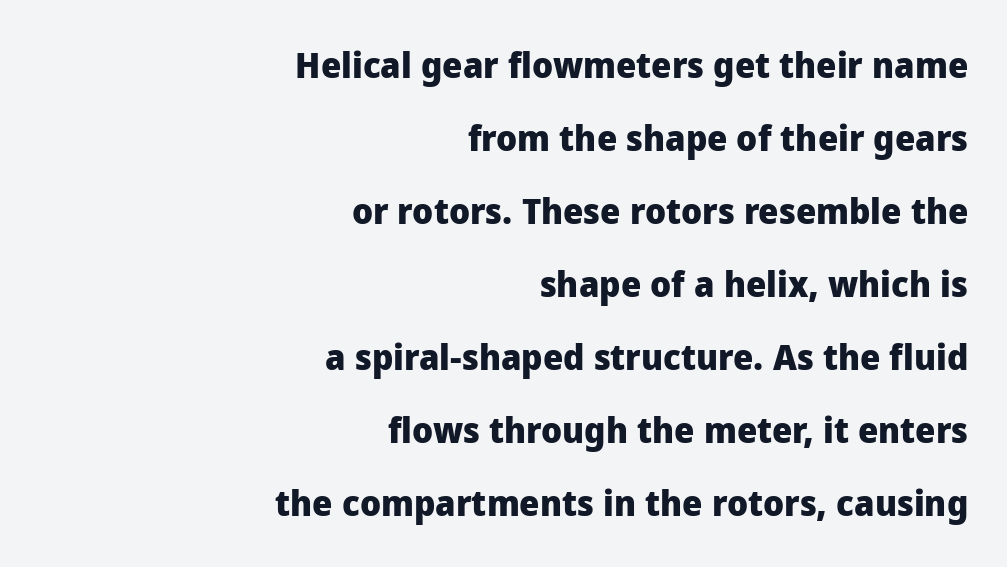
{"serif": "no", "italic": "no", "bold": "yes", "weight": "heavy", "width": "normal", "stroke_contrast": "low", "x_height": "medium", "monospaced": "no", "underline": "no", "align": "right", "line_spacing": "loose", "line_spacing_ratio": 2.03, "letter_spacing": "normal", "letter_spacing_em": 0.0, "glyph_px": 36}
